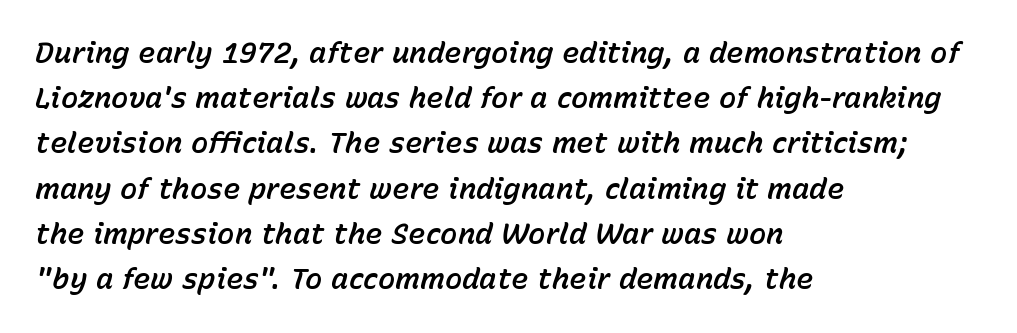
{"italic": "yes", "lean": "right", "slant_degrees": 15, "width": "normal", "stroke_contrast": "low", "x_height": "medium", "monospaced": "no", "underline": "no", "align": "left", "line_spacing": "normal", "line_spacing_ratio": 1.56, "letter_spacing": "normal", "letter_spacing_em": 0.0, "glyph_px": 29}
